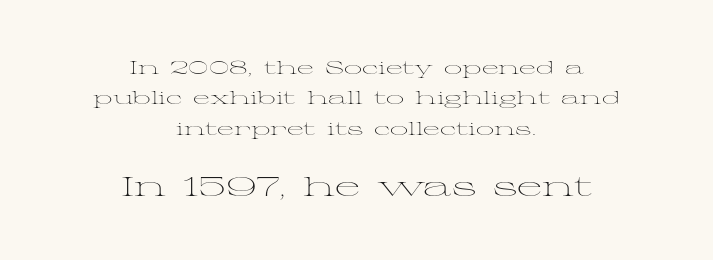
{"italic": "no", "bold": "no", "underline": "no", "align": "center", "line_spacing": "normal", "line_spacing_ratio": 1.69, "letter_spacing": "normal", "letter_spacing_em": 0.0, "larger_block": "second", "size_ratio": 1.5, "glyph_px": 27}
